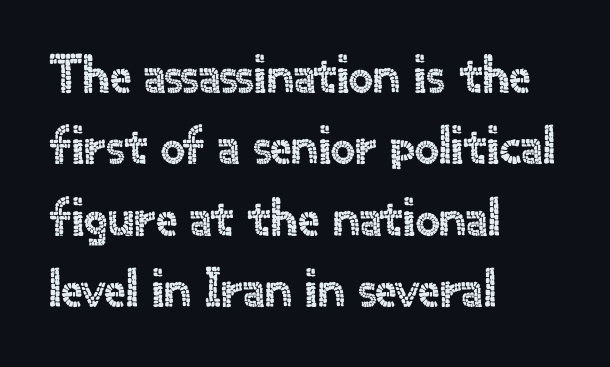
Designer's note — italics off, roman on. Reading down the column, the eye jumps a familiar distance to each next line. The designer went with a sans here, leaving each stem footless. The ragged edge is on the right, which tells us the setting is flush left.
